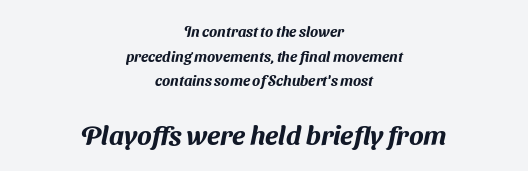
The image shows 27 px text type; set centered, normal line spacing (1.65x), normal letter spacing, not underlined; the second (bottom) block is 1.8x larger.
